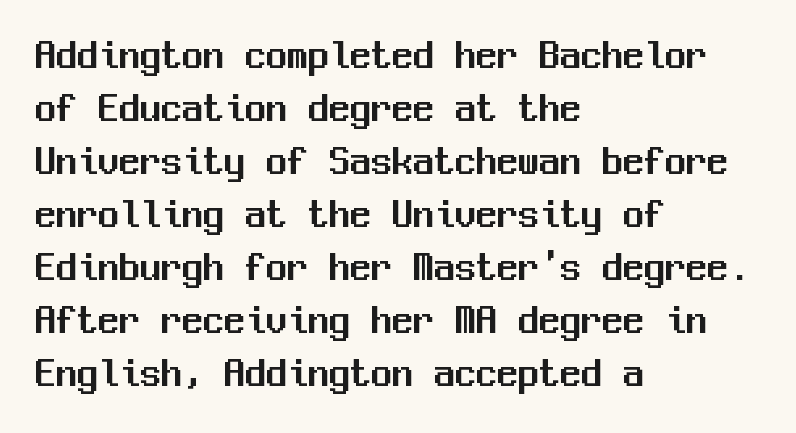
{"serif": "no", "italic": "no", "width": "normal", "stroke_contrast": "medium", "x_height": "medium", "monospaced": "yes", "underline": "no", "align": "left", "line_spacing": "normal", "line_spacing_ratio": 1.26, "letter_spacing": "normal", "letter_spacing_em": 0.0, "glyph_px": 42}
